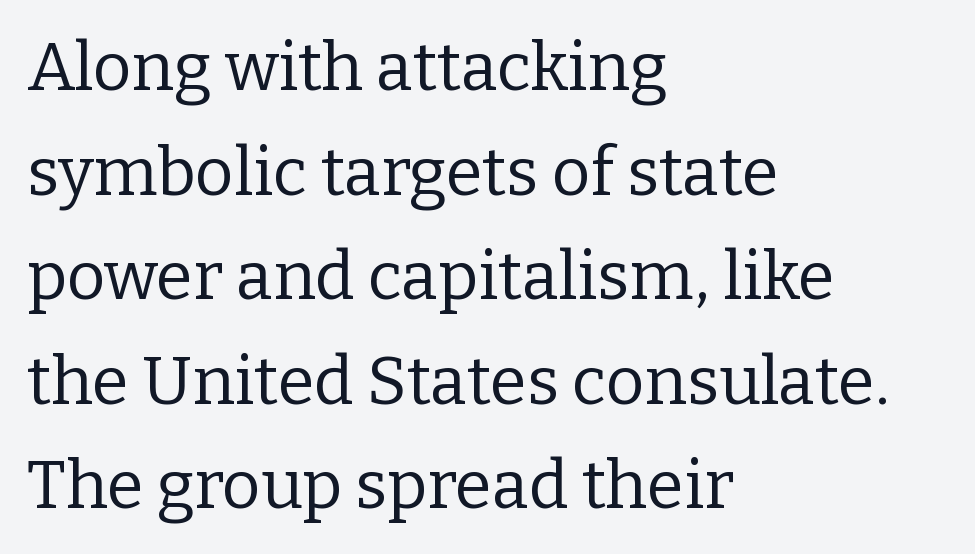
{"serif": "yes", "italic": "no", "bold": "no", "weight": "regular", "width": "normal", "stroke_contrast": "low", "x_height": "medium", "monospaced": "no", "underline": "no", "align": "left", "line_spacing": "normal", "line_spacing_ratio": 1.56, "letter_spacing": "normal", "letter_spacing_em": 0.0, "glyph_px": 67}
